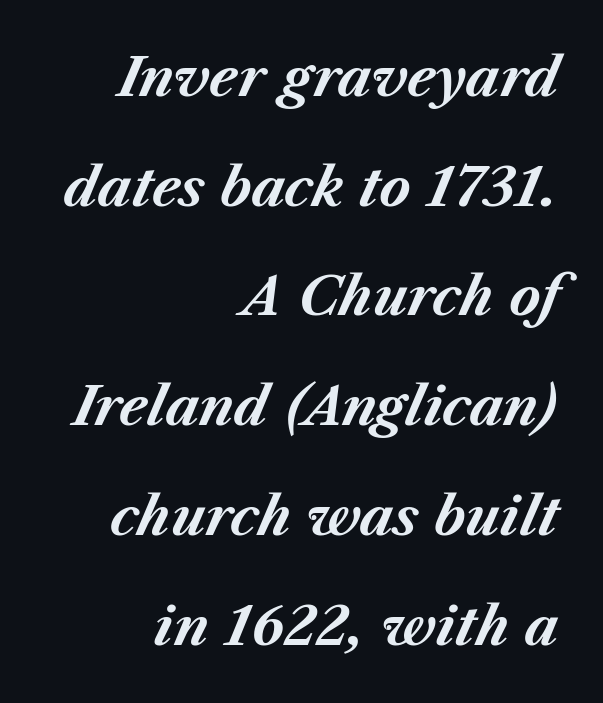
The image shows 53 px bold type, italic (leaning right); set right-aligned, loose line spacing (2.07x), normal letter spacing, not underlined; medium stroke contrast and a medium x-height.
